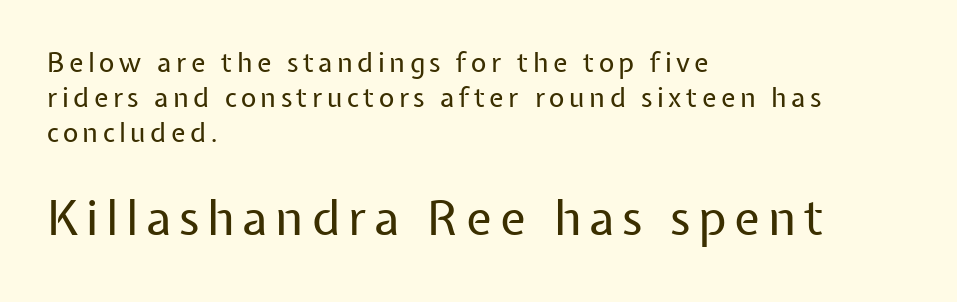
Q: Is the text bold? A: No.
Q: Is the text italic (slanted)? A: No, it is upright.
Q: Is the typeface a serif or a sans-serif typeface? A: Sans-serif.
Q: Is the text underlined? A: No.
Q: How is the paragraph aligned? A: Left-aligned.
Q: Is the spacing between lines tight, normal or loose? A: Normal.
Q: Which block of text is set in a larger size, the first (top) or the second (bottom)? A: The second (bottom) one.
Q: Width (condensed, normal, or wide)? A: Normal.
Q: Stroke contrast? A: Low.
Q: x-height? A: Medium.
Q: Monospaced? A: No.
